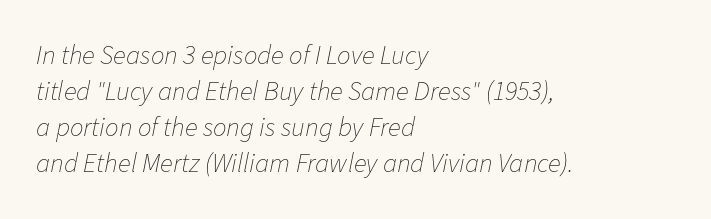
{"italic": "yes", "lean": "right", "slant_degrees": 11, "bold": "no", "underline": "no", "align": "left", "line_spacing": "normal", "line_spacing_ratio": 1.33, "letter_spacing": "normal", "letter_spacing_em": 0.0, "glyph_px": 27}
